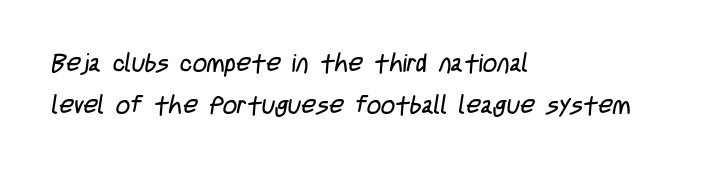
The image shows 25 px text type; set left-aligned, normal line spacing (1.67x), normal letter spacing, not underlined.
